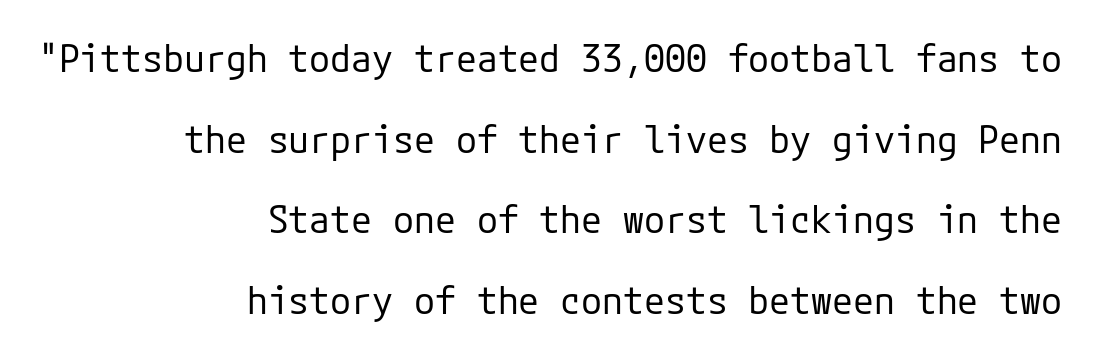
Stems and bowls with no extra thickness — not bold. Vertical spacing — loose. A typesetter would mark this as roman, not italic. Horizontally, the lines are justified to the trailing edge only. The tracking reads as untouched default to a designer's eye.
